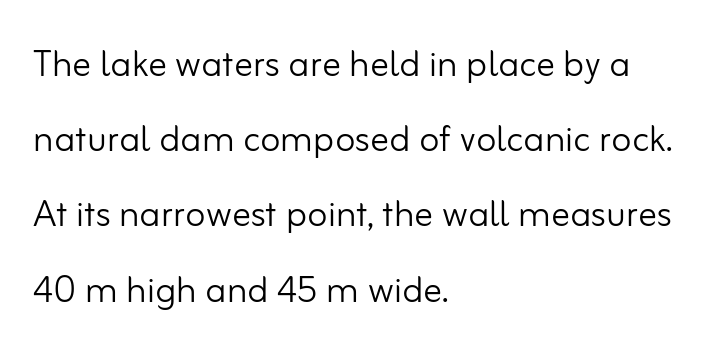
The image shows 47 px light sans-serif type, upright; set left-aligned, normal line spacing (1.6x), normal letter spacing, not underlined; low stroke contrast and a small x-height.
